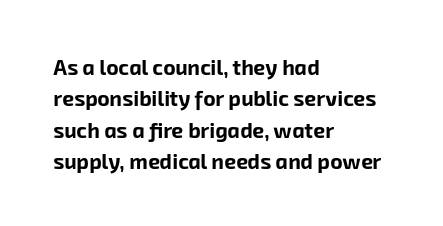
The image shows 21 px bold type; set left-aligned, normal line spacing (1.49x), normal letter spacing, not underlined.
